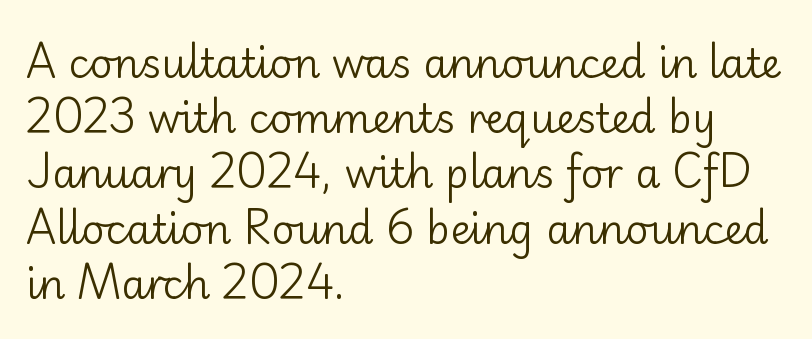
The image shows 40 px regular-weight sans-serif type, upright; set left-aligned, normal line spacing (1.38x), normal letter spacing, not underlined; low stroke contrast and a small x-height.
